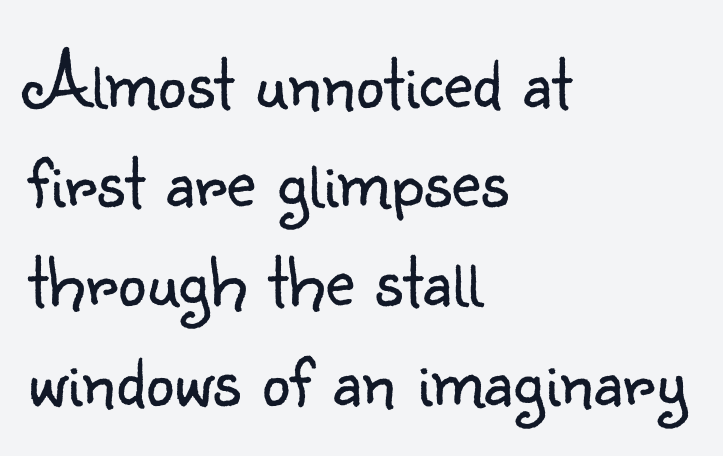
The image shows 80 px light sans-serif type, upright; set left-aligned, line spacing 1.24x, normal letter spacing, not underlined; low stroke contrast and a small x-height.
